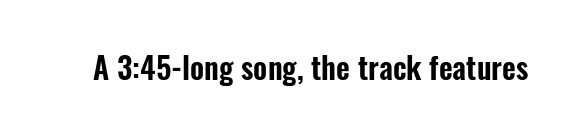
Q: Is the text italic (slanted)? A: No, it is upright.
Q: Is the typeface a serif or a sans-serif typeface? A: Sans-serif.
Q: Is the text underlined? A: No.
Q: Is the spacing between letters normal or unusually wide? A: Normal.
Q: Width (condensed, normal, or wide)? A: Condensed.
Q: Stroke contrast? A: Low.
Q: x-height? A: Medium.
Q: Monospaced? A: No.
